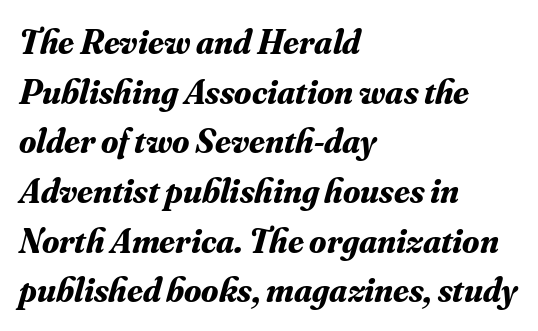
Font category for this specimen: serif. The letters advance in unequal steps, a hallmark of proportional type. The axis of the letterforms is tilted away from vertical. Tracking value appears to be zero — textbook default spacing. A dark, heavy texture on the line: the type is bold. The passage shown stacks its lines at a standard gap.
